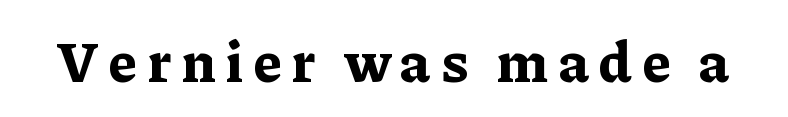
Q: Is the text bold? A: Yes.
Q: Is the text italic (slanted)? A: No, it is upright.
Q: Is the typeface a serif or a sans-serif typeface? A: Serif.
Q: Is the text underlined? A: No.
Q: Width (condensed, normal, or wide)? A: Normal.
Q: Stroke contrast? A: Low.
Q: x-height? A: Medium.
Q: Monospaced? A: No.
